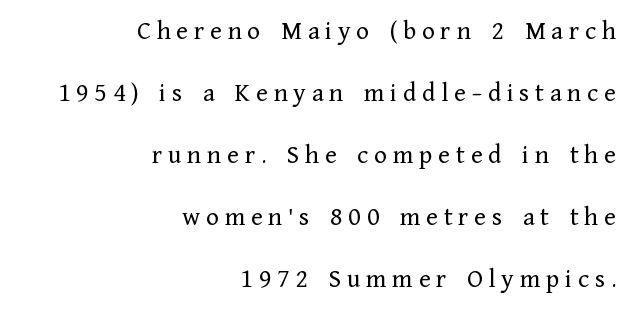
Q: Is the text bold? A: No.
Q: Is the text italic (slanted)? A: No, it is upright.
Q: Is the text underlined? A: No.
Q: How is the paragraph aligned? A: Right-aligned.
Q: Is the spacing between letters normal or unusually wide? A: Unusually wide.
Q: Is the spacing between lines tight, normal or loose? A: Loose.
